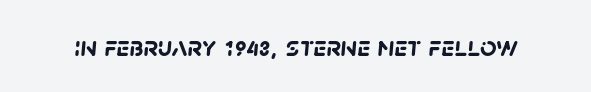
The image shows 29 px semibold sans-serif type; set normal letter spacing, not underlined; low stroke contrast and a large x-height.
